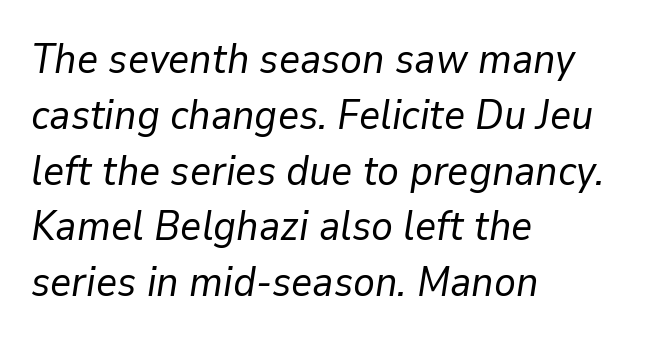
Q: Is the text bold? A: No.
Q: Is the text italic (slanted)? A: Yes, it leans right by about 9 degrees.
Q: Is the text underlined? A: No.
Q: How is the paragraph aligned? A: Left-aligned.
Q: Is the spacing between letters normal or unusually wide? A: Normal.
Q: Is the spacing between lines tight, normal or loose? A: Normal.
Q: Width (condensed, normal, or wide)? A: Normal.
Q: Stroke contrast? A: Low.
Q: x-height? A: Medium.
Q: Monospaced? A: No.
